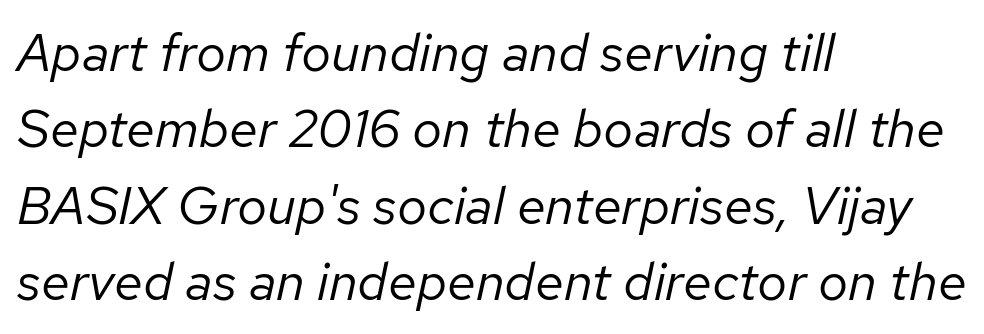
The image shows 53 px regular-weight type, italic (leaning right); set left-aligned, normal line spacing (1.44x), normal letter spacing, not underlined; low stroke contrast and a medium x-height.
